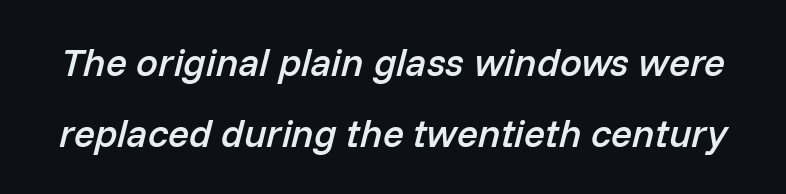
Does the weight exceed regular? Yes, but only to semibold. Each row of text sits above clean, open space. Does the lettering tilt? It does — this is italic. Observe the ordinary spacing: letters are neighbours, not strangers. These lines are rendered in a variable-pitch font.
